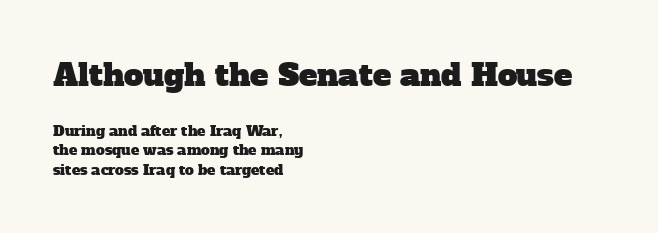
The image shows 31 px serif type; set left-aligned, normal line spacing (1.39x), normal letter spacing, not underlined; the first (top) block is 2.21x larger; low stroke contrast and a medium x-height.
